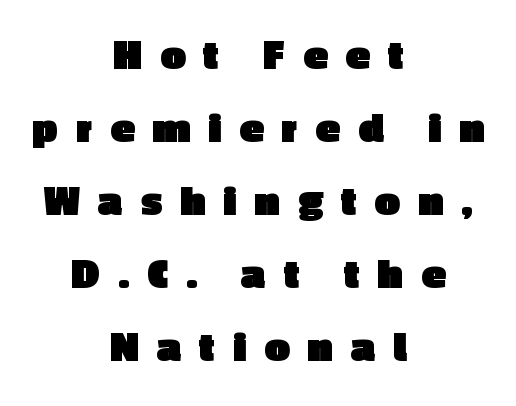
Q: Is the text bold? A: Yes.
Q: Is the text italic (slanted)? A: No, it is upright.
Q: Is the typeface a serif or a sans-serif typeface? A: Sans-serif.
Q: Is the text underlined? A: No.
Q: How is the paragraph aligned? A: Centered.
Q: Is the spacing between letters normal or unusually wide? A: Unusually wide.
Q: Is the spacing between lines tight, normal or loose? A: Normal.
Q: Width (condensed, normal, or wide)? A: Normal.
Q: x-height? A: Medium.
Q: Monospaced? A: No.
